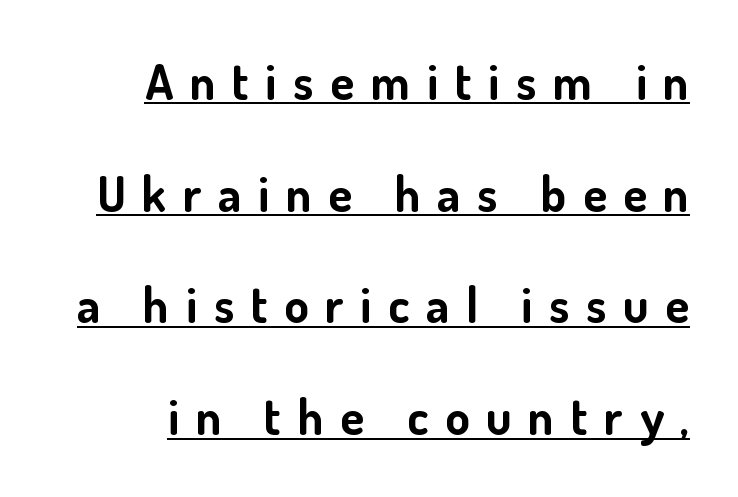
The image shows 49 px bold sans-serif type, upright; set loose line spacing (2.28x), unusually wide letter spacing (+0.34 em), underlined; low stroke contrast and a small x-height.
